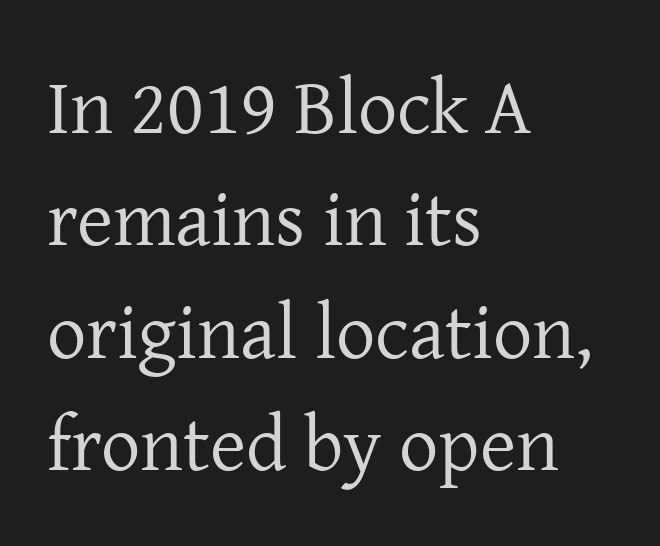
The image shows 78 px regular-weight serif type, upright; set left-aligned, normal line spacing (1.44x), normal letter spacing, not underlined; low stroke contrast and a medium x-height.
